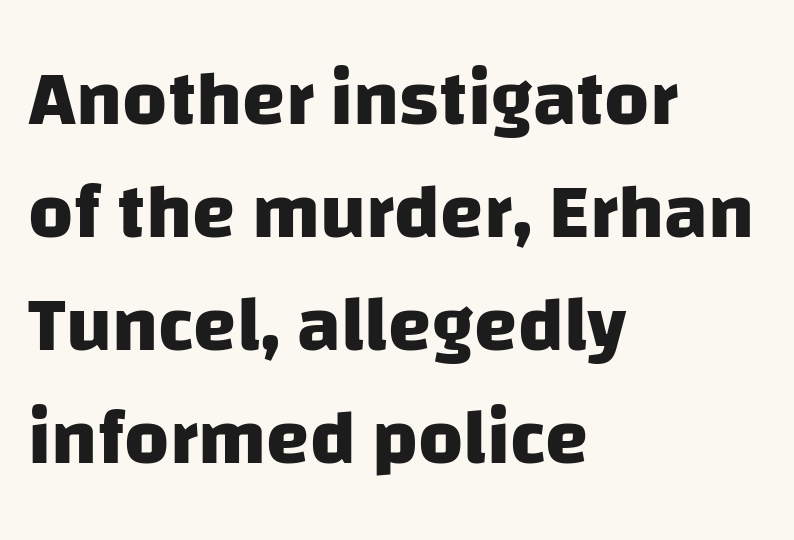
Q: Is the text bold? A: Yes.
Q: Is the typeface a serif or a sans-serif typeface? A: Sans-serif.
Q: Is the text underlined? A: No.
Q: How is the paragraph aligned? A: Left-aligned.
Q: Is the spacing between letters normal or unusually wide? A: Normal.
Q: Is the spacing between lines tight, normal or loose? A: Normal.
Q: Width (condensed, normal, or wide)? A: Normal.
Q: Stroke contrast? A: Low.
Q: x-height? A: Large.
Q: Monospaced? A: No.
